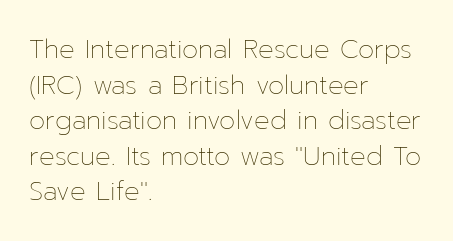
The image shows 26 px text type, upright; set left-aligned, normal line spacing (1.37x), normal letter spacing, not underlined.
